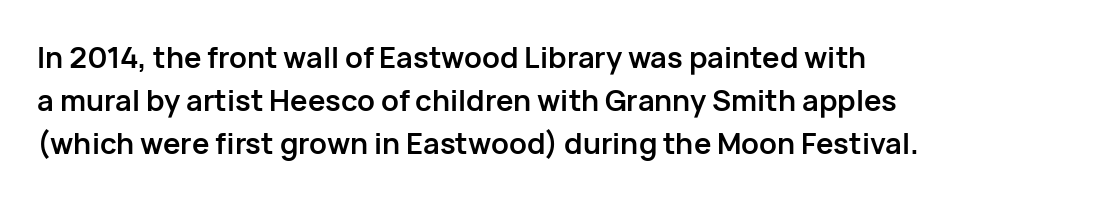
The image shows 29 px semibold sans-serif type, upright; set left-aligned, normal line spacing (1.49x), normal letter spacing, not underlined; low stroke contrast and a medium x-height.
